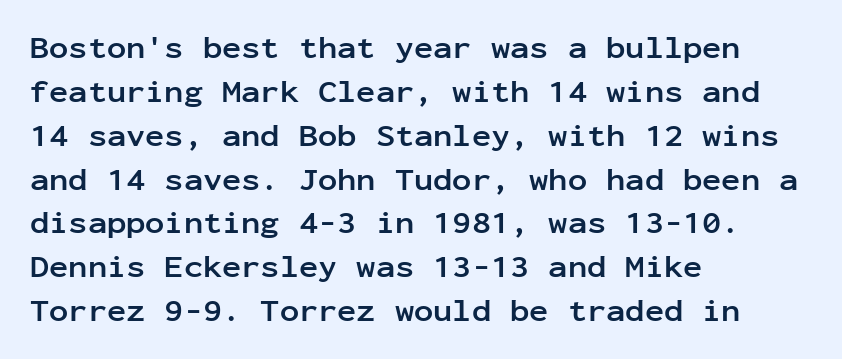
Q: Is the text bold? A: Yes.
Q: Is the text italic (slanted)? A: No, it is upright.
Q: Is the typeface a serif or a sans-serif typeface? A: Sans-serif.
Q: Is the text underlined? A: No.
Q: How is the paragraph aligned? A: Left-aligned.
Q: Is the spacing between letters normal or unusually wide? A: Normal.
Q: Is the spacing between lines tight, normal or loose? A: Normal.
Q: Width (condensed, normal, or wide)? A: Normal.
Q: Stroke contrast? A: Low.
Q: x-height? A: Medium.
Q: Monospaced? A: Yes.
